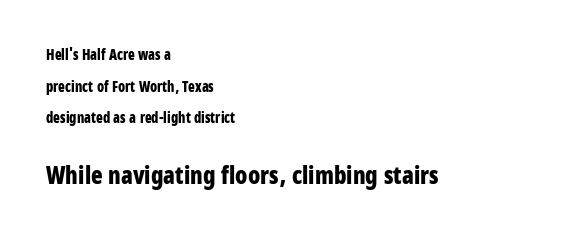
Q: Is the text bold? A: Yes.
Q: Is the text italic (slanted)? A: No, it is upright.
Q: Is the text underlined? A: No.
Q: How is the paragraph aligned? A: Left-aligned.
Q: Is the spacing between letters normal or unusually wide? A: Normal.
Q: Is the spacing between lines tight, normal or loose? A: Loose.
Q: Which block of text is set in a larger size, the first (top) or the second (bottom)? A: The second (bottom) one.
